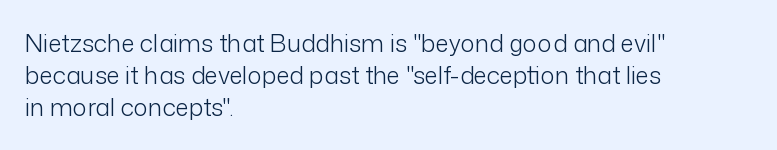
{"italic": "no", "bold": "no", "underline": "no", "align": "left", "line_spacing": "normal", "line_spacing_ratio": 1.34, "letter_spacing": "normal", "letter_spacing_em": 0.0, "glyph_px": 24}
